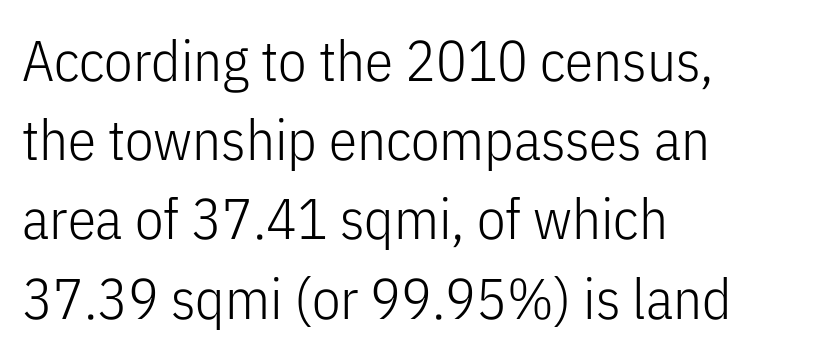
Here the designer chose a conventional face with non-uniform glyph widths. The type family on display is of the sans-serif kind. The characters are drawn with everyday or finer stroke widths. What stands out about the letter spacing? Nothing — it is the standard amount. In terms of leading, this rendering sits right in the middle. Characters remain perfectly vertical along every line.
